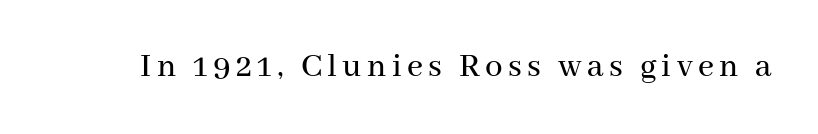
Q: Is the text italic (slanted)? A: No, it is upright.
Q: Is the typeface a serif or a sans-serif typeface? A: Serif.
Q: Is the text underlined? A: No.
Q: Width (condensed, normal, or wide)? A: Normal.
Q: Stroke contrast? A: Medium.
Q: x-height? A: Medium.
Q: Monospaced? A: No.
